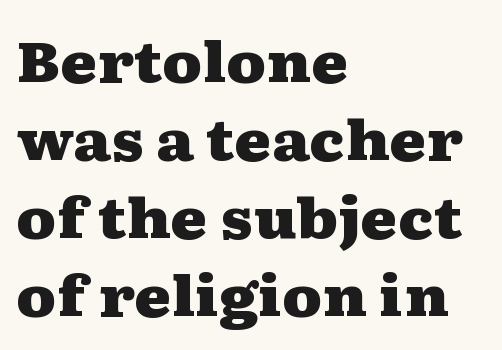
The image shows 56 px heavy, wide serif type, upright; set left-aligned, normal line spacing (1.39x), normal letter spacing, not underlined; medium stroke contrast and a medium x-height.
